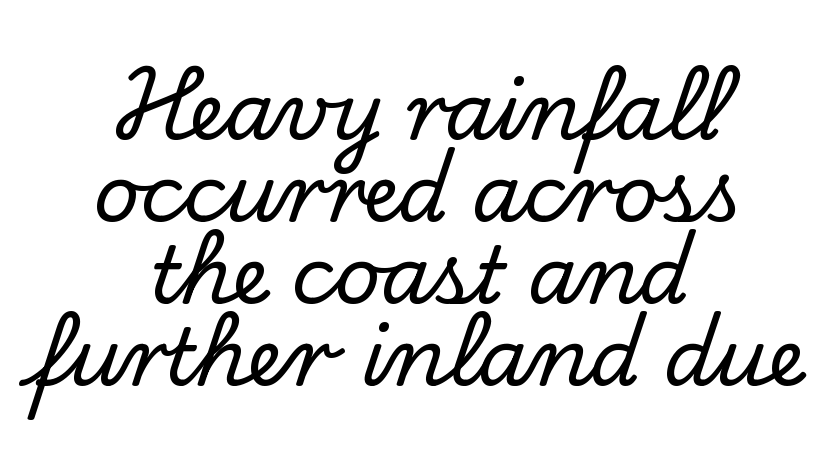
The area under the type is left untouched. Compared with typical body copy, the letter spacing here is the same. In terms of leading, this rendering errs on the cramped side.
